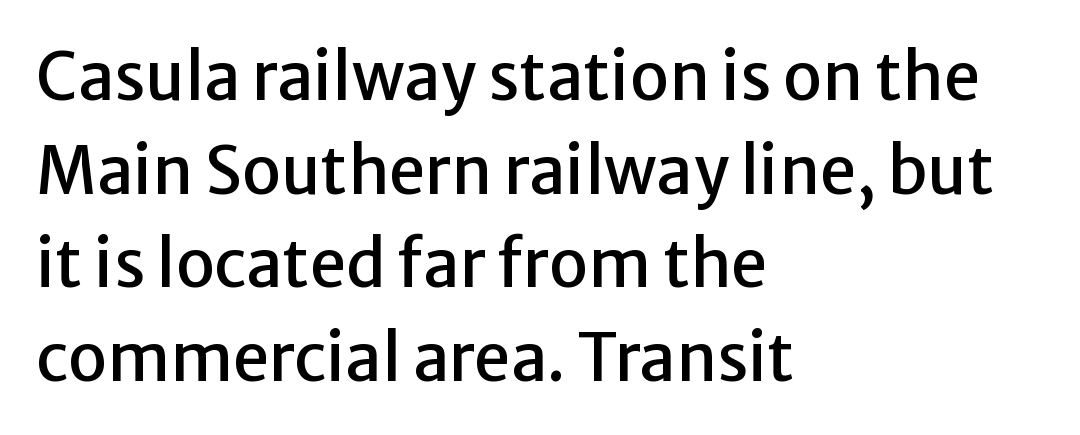
This sample has the flowing, uneven cadence of proportional lettering. Does the copy run flush right? No — it runs flush left. The zone under the glyphs is completely vacant. Every character sits straight up, as roman type does.
